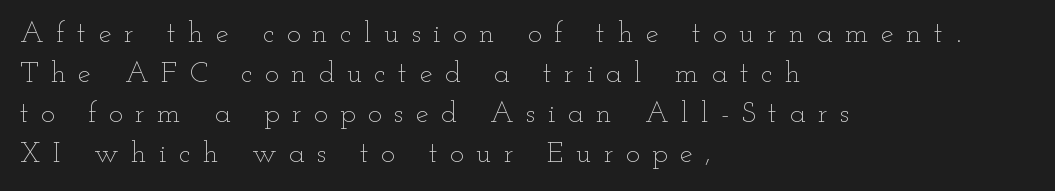
{"italic": "no", "bold": "no", "weight": "thin", "width": "wide", "stroke_contrast": "low", "x_height": "small", "monospaced": "no", "underline": "no", "align": "left", "line_spacing": "normal", "line_spacing_ratio": 1.38, "letter_spacing": "wide", "letter_spacing_em": 0.43, "glyph_px": 29}
